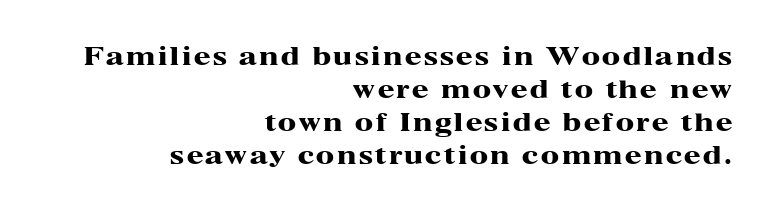
{"italic": "no", "bold": "yes", "underline": "no", "align": "right", "line_spacing": "normal", "line_spacing_ratio": 1.38, "glyph_px": 24}
